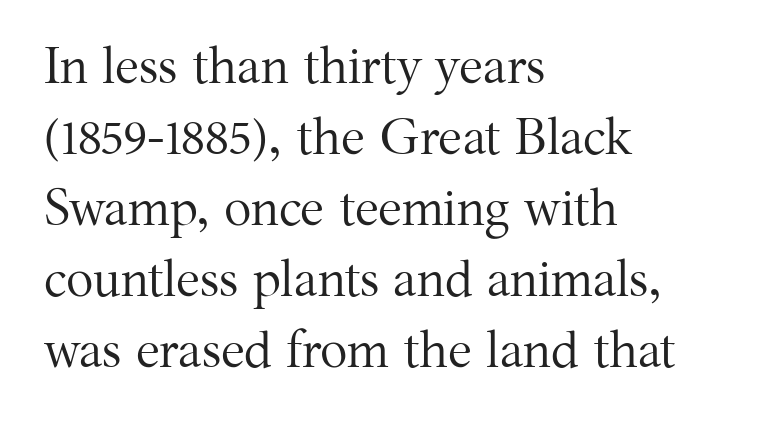
The image shows 51 px regular-weight serif type, upright; set left-aligned, normal line spacing (1.39x), normal letter spacing, not underlined; medium stroke contrast and a medium x-height.
